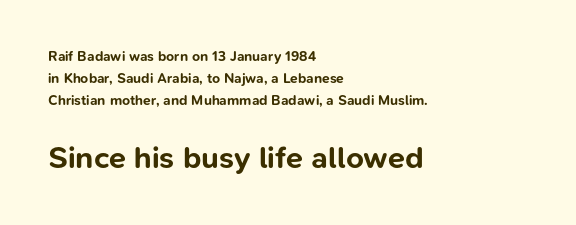
The image shows 31 px bold sans-serif type, upright; set left-aligned, normal line spacing (1.58x), normal letter spacing, not underlined; the second (bottom) block is 2.21x larger; low stroke contrast and a medium x-height.
